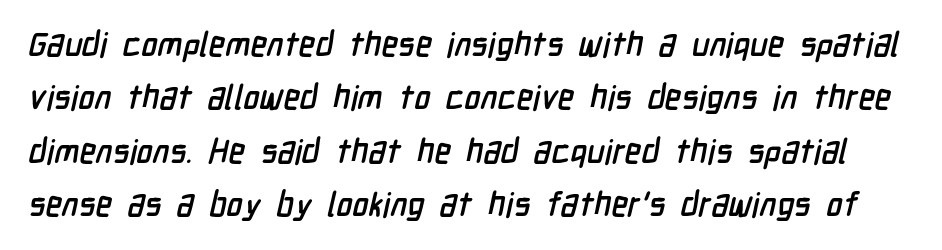
Q: Is the typeface a serif or a sans-serif typeface? A: Sans-serif.
Q: Is the text underlined? A: No.
Q: Is the spacing between letters normal or unusually wide? A: Normal.
Q: Is the spacing between lines tight, normal or loose? A: Normal.
Q: Width (condensed, normal, or wide)? A: Condensed.
Q: Stroke contrast? A: Low.
Q: x-height? A: Medium.
Q: Monospaced? A: No.
